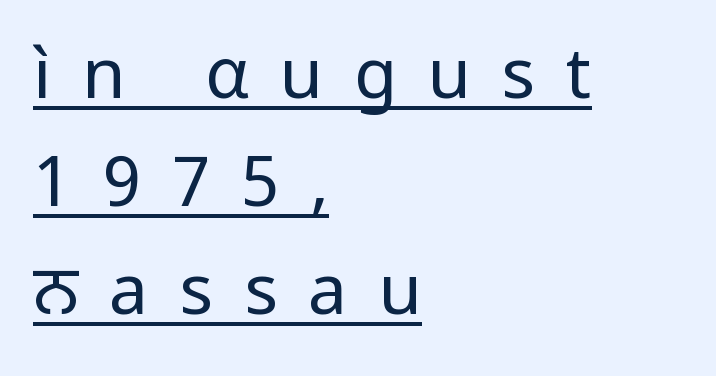
Q: Is the text bold? A: No.
Q: Is the text italic (slanted)? A: No, it is upright.
Q: Is the typeface a serif or a sans-serif typeface? A: Sans-serif.
Q: Is the text underlined? A: Yes.
Q: How is the paragraph aligned? A: Left-aligned.
Q: Is the spacing between letters normal or unusually wide? A: Unusually wide.
Q: Is the spacing between lines tight, normal or loose? A: Normal.
Q: Width (condensed, normal, or wide)? A: Normal.
Q: Stroke contrast? A: Low.
Q: x-height? A: Medium.
Q: Monospaced? A: No.
